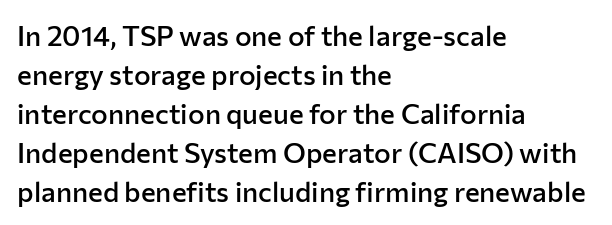
Does extra space separate the letters? No, they use regular spacing. Varying glyph widths throughout — classic text-font behaviour. The rendering anchors every line to the left-hand side. Heft: intermediate — a semibold. Glance below the letters and you will spot only blank space.
